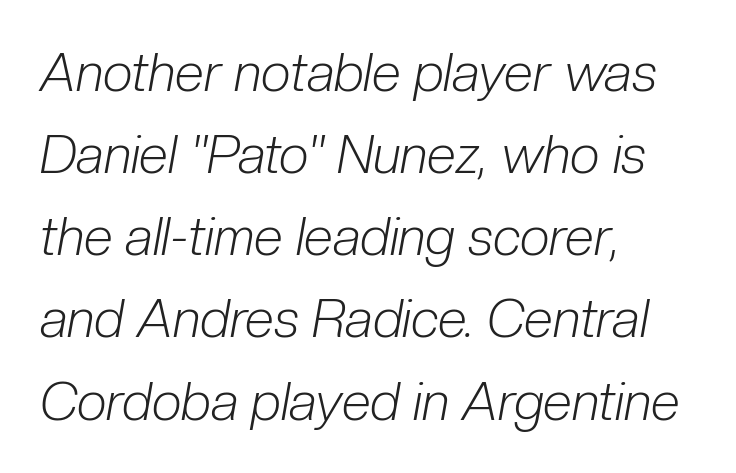
The image shows 53 px light, condensed type, italic (leaning right); set left-aligned, normal line spacing (1.55x), normal letter spacing, not underlined; low stroke contrast and a medium x-height.
